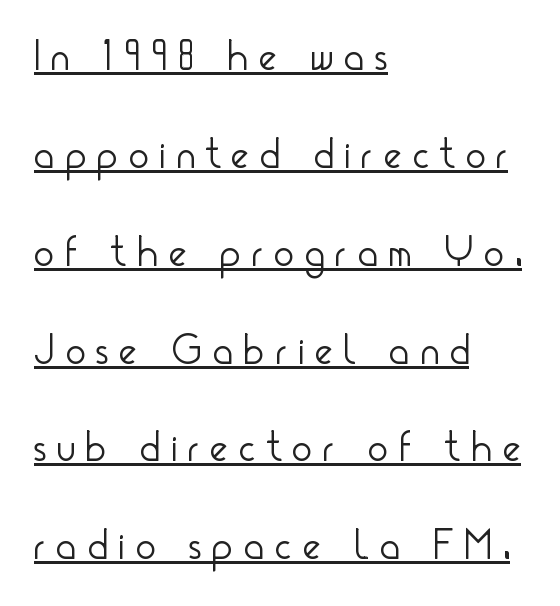
Weight class: somewhere from thin through regular. Look at the bottom of the vertical strokes: they stop flat, with no serifs. Is the block centered? No — it sits flush against the left margin. Note the varied advance widths — an 'i' is clearly narrower than an 'm'. The face used here appears with an underline applied. The space between consecutive lines is lavish.
